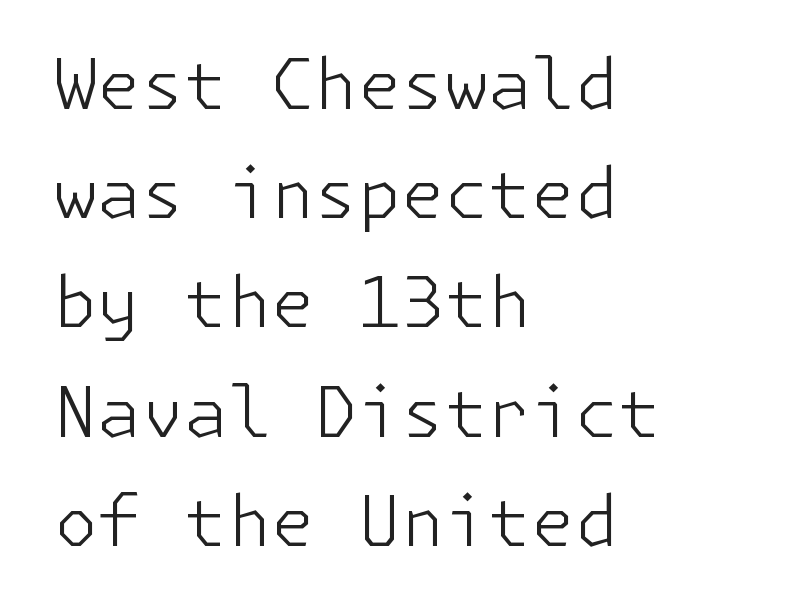
{"serif": "no", "italic": "no", "bold": "no", "weight": "light", "width": "normal", "stroke_contrast": "low", "x_height": "medium", "underline": "no", "align": "left", "line_spacing": "normal", "line_spacing_ratio": 1.56, "letter_spacing": "normal", "letter_spacing_em": 0.0, "glyph_px": 70}
